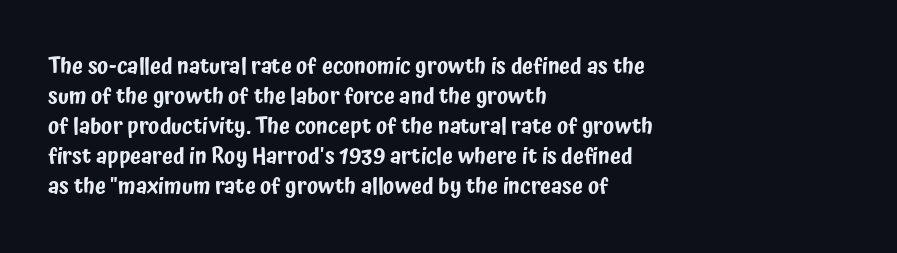
The image shows 22 px text type, upright; set left-aligned, normal line spacing (1.36x), normal letter spacing, not underlined.
